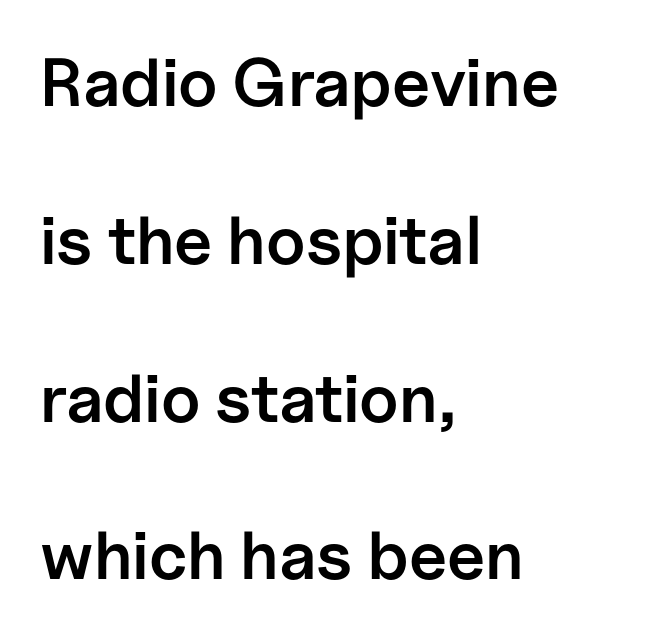
Varying glyph widths throughout — classic text-font behaviour. Standard letterfit; no display-style spreading of the glyphs. The specimen reads as upright at a glance. Does the weight exceed regular? Yes, but only to semibold. Each letter's strokes conclude bluntly, with no projecting serifs. These lines stand farther apart than default settings would place them.
